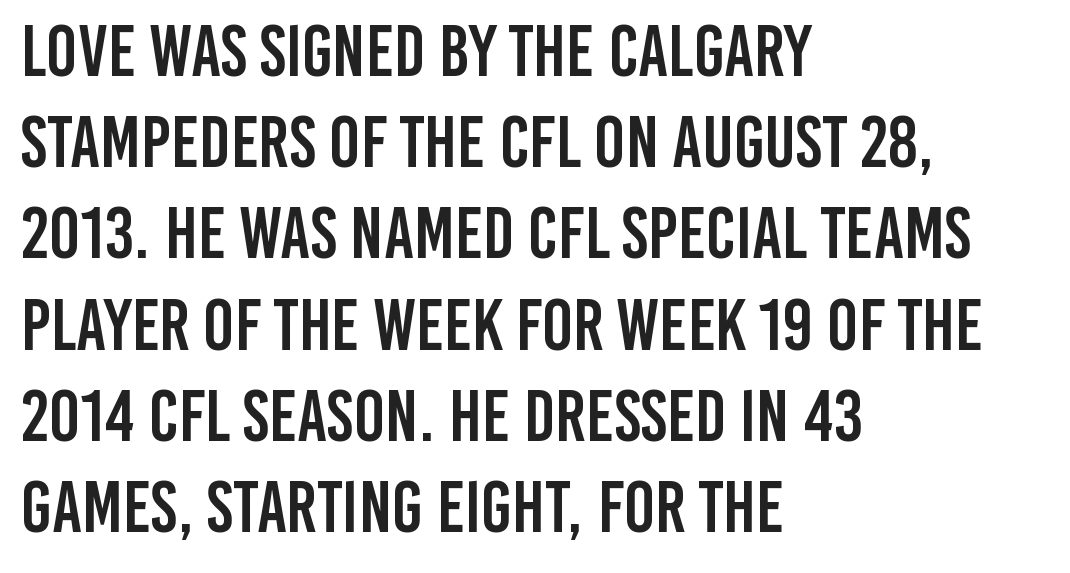
The passage shown is typeset with a sans-serif family. Is this a fixed-width face? No — the glyphs have proportional, varying widths. Posture: upright roman. The ragged edge is on the right, which tells us the setting is flush left. Tracking value appears to be zero — textbook default spacing. Whoever set this chose a conventional vertical rhythm.
